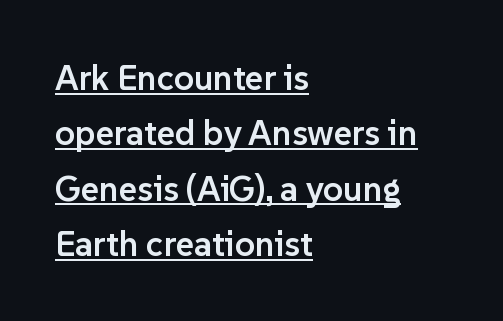
Leading matches the norm, producing a regular column. Every row of glyphs begins at an identical x-position on the left. Vertical strokes here are truly vertical. Does the type have serifs? No, each stem ends abruptly. The characters look somewhat weighty, a semibold short of true bold.
